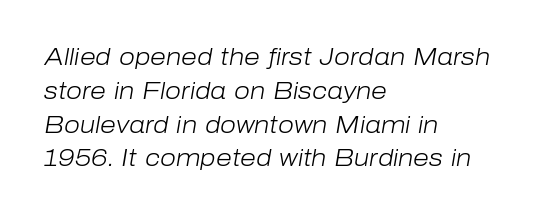
What stands out about the letter spacing? Nothing — it is the standard amount. The line-height multiplier appears to be the usual default. The rag falls on the right side of this text block. These glyphs show unthickened strokes, regular width or finer. Rule under the text: the space is simply empty.
